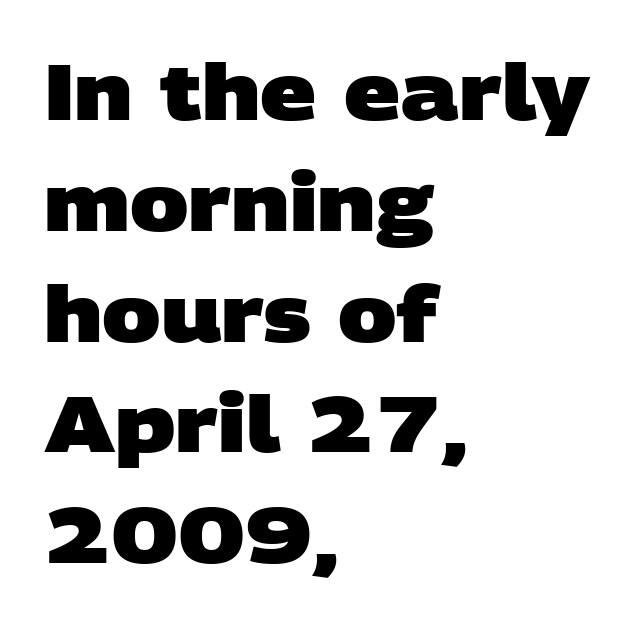
Observe the ordinary spacing: letters are neighbours, not strangers. The rendering shows plain stroke endings on the letterforms — a sans-serif design. A dark, heavy texture on the line: the type is bold. These lines are set flush left with a ragged right edge.
